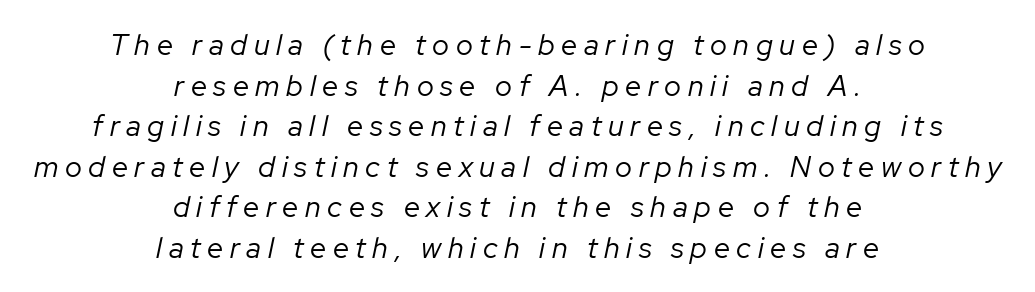
{"italic": "yes", "lean": "right", "slant_degrees": 12, "bold": "no", "weight": "regular", "width": "normal", "stroke_contrast": "low", "x_height": "medium", "monospaced": "no", "underline": "no", "align": "center", "line_spacing": "normal", "line_spacing_ratio": 1.4, "letter_spacing": "wide", "letter_spacing_em": 0.23, "glyph_px": 29}
